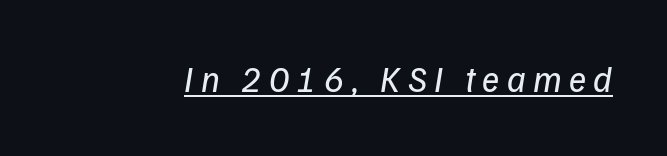
Words appear elongated and porous because spacing is wide. Decoration check: the copy is underlined. Heaviness? Minimal to ordinary, like unemphasized prose. Note the varied advance widths — an 'i' is clearly narrower than an 'm'. The passage shown is typeset with a sans-serif family.
